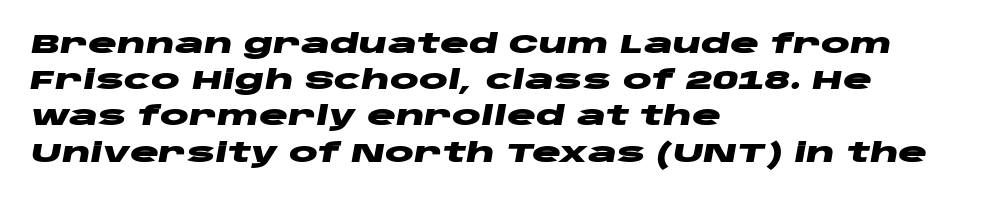
{"italic": "yes", "lean": "right", "slant_degrees": 10, "bold": "yes", "underline": "no", "align": "left", "line_spacing": "normal", "line_spacing_ratio": 1.34, "letter_spacing": "normal", "letter_spacing_em": 0.0, "glyph_px": 27}
